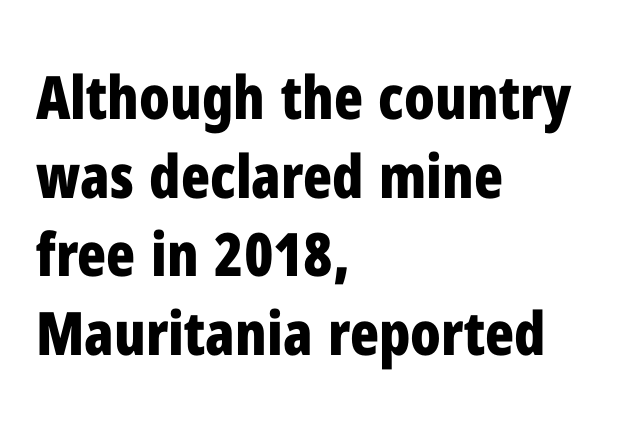
The image shows 60 px bold, condensed sans-serif type, upright; set left-aligned, normal line spacing (1.31x), normal letter spacing, not underlined; low stroke contrast and a medium x-height.
